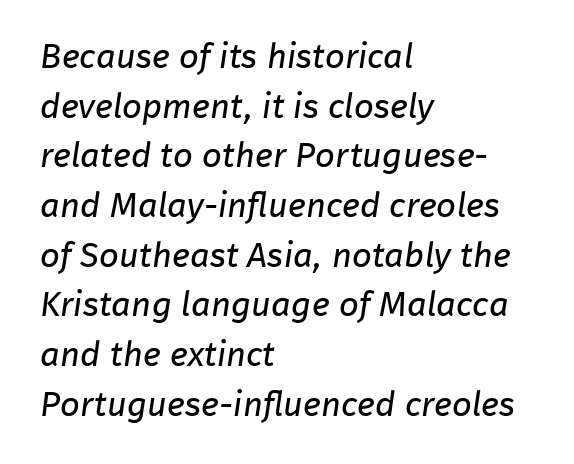
These lines are rendered in a variable-pitch font. Weight class: somewhere from thin through regular. The face used here is rendered with its standard letterfit. The designer left line spacing at the default. Anything drawn beneath the words? Only blank space. Check where the strokes stop: nothing finishes them off — pure sans.
